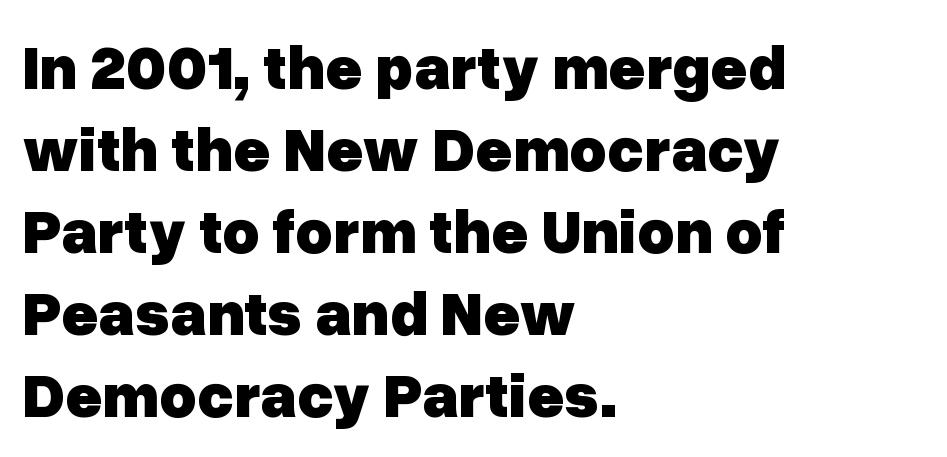
The image shows 63 px heavy sans-serif type, upright; set left-aligned, normal line spacing (1.3x), normal letter spacing, not underlined; low stroke contrast and a medium x-height.
